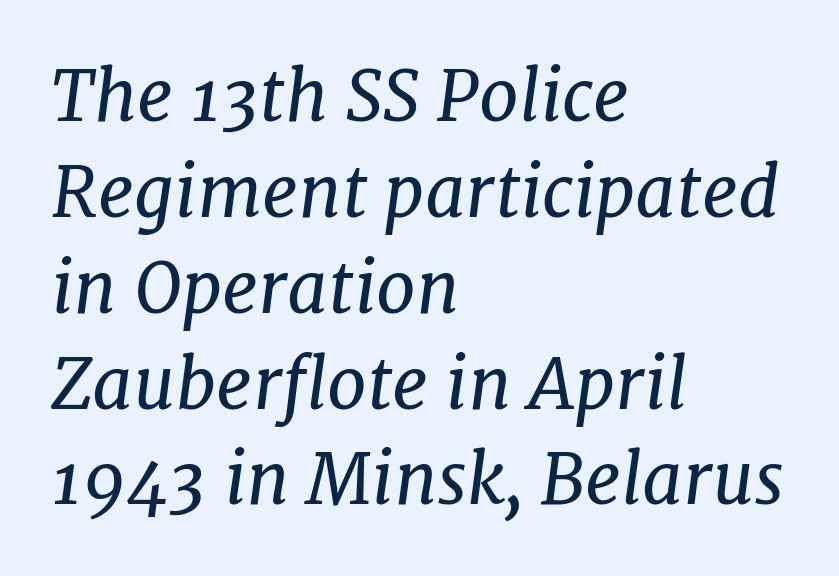
The image shows 71 px regular-weight serif type, italic (leaning right); set left-aligned, normal line spacing (1.35x), normal letter spacing, not underlined; low stroke contrast and a medium x-height.
